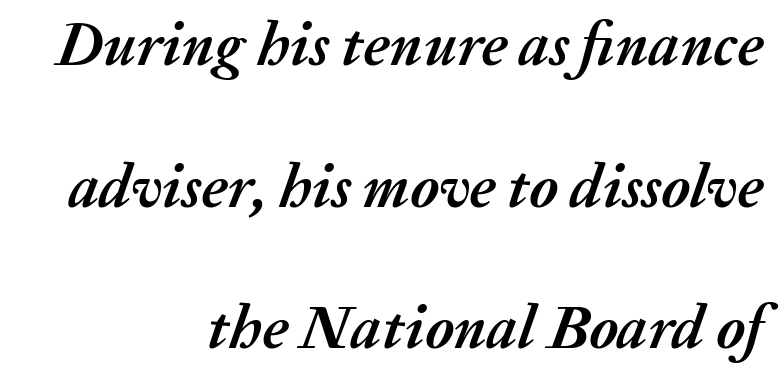
Here the designer chose a conventional face with non-uniform glyph widths. Baseline-to-baseline distance is far greater than the letter height. The space beneath each line is pristine and unruled. Is the type bold? Yes — the strokes are clearly thick and heavy. Layout note: lines flush right. Does extra space separate the letters? No, they use regular spacing.
